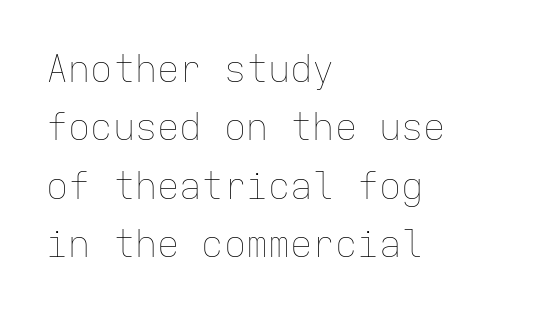
The image shows 37 px thin type, upright, monospaced; set left-aligned, normal line spacing (1.58x), normal letter spacing, not underlined; low stroke contrast and a medium x-height.
